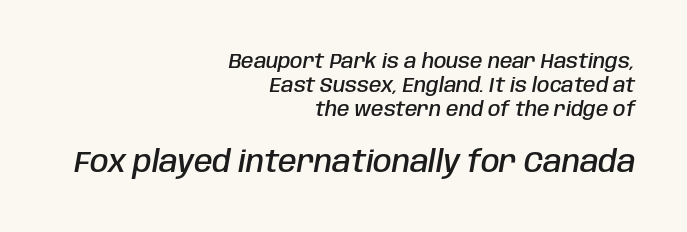
The image shows 30 px semibold, condensed type, italic (leaning right); set right-aligned, line spacing 1.2x, normal letter spacing, not underlined; the second (bottom) block is 1.5x larger; low stroke contrast and a large x-height.
